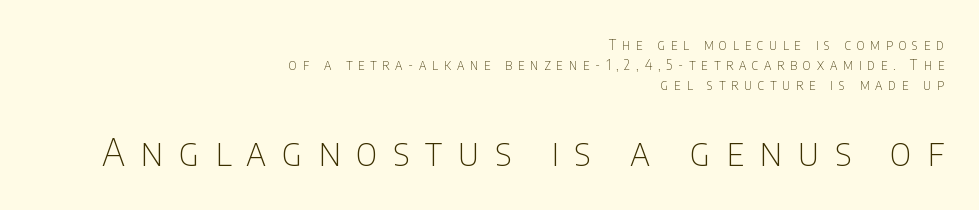
{"serif": "no", "italic": "no", "bold": "no", "weight": "thin", "width": "condensed", "stroke_contrast": "low", "x_height": "large", "monospaced": "no", "underline": "no", "align": "right", "line_spacing": "normal", "line_spacing_ratio": 1.44, "letter_spacing": "wide", "letter_spacing_em": 0.41, "larger_block": "second", "size_ratio": 2.71, "glyph_px": 38}
